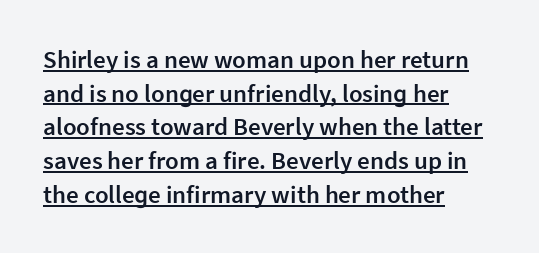
The image shows 25 px text type, upright; set left-aligned, normal line spacing (1.35x), normal letter spacing, underlined.
